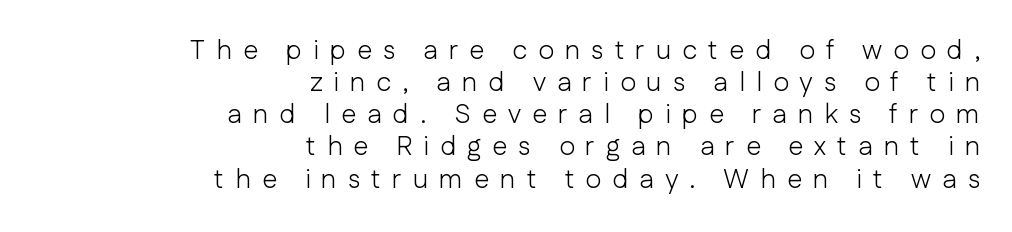
{"italic": "no", "bold": "no", "underline": "no", "align": "right", "line_spacing_ratio": 1.19, "letter_spacing": "wide", "letter_spacing_em": 0.41, "glyph_px": 27}
